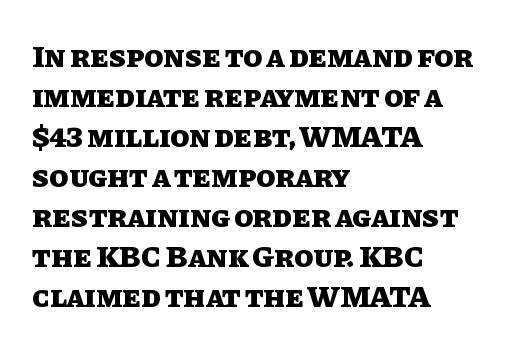
Q: Is the text bold? A: Yes.
Q: Is the text italic (slanted)? A: No, it is upright.
Q: Is the text underlined? A: No.
Q: How is the paragraph aligned? A: Left-aligned.
Q: Is the spacing between letters normal or unusually wide? A: Normal.
Q: Is the spacing between lines tight, normal or loose? A: Normal.
Q: Width (condensed, normal, or wide)? A: Normal.
Q: Stroke contrast? A: Low.
Q: x-height? A: Large.
Q: Monospaced? A: No.
